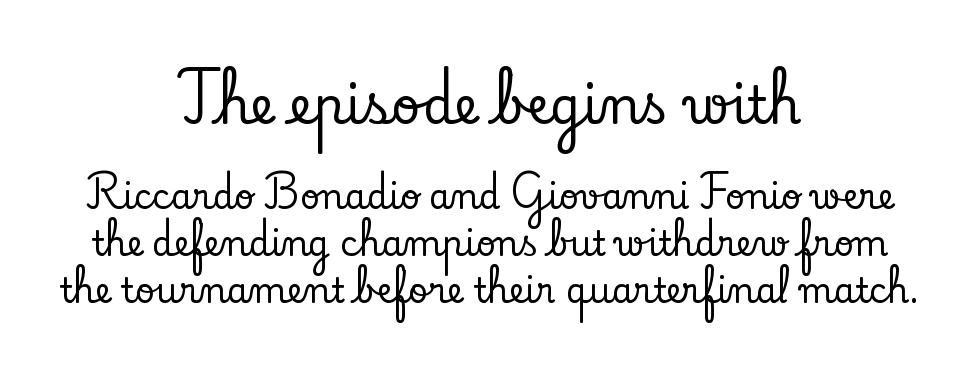
{"serif": "yes", "italic": "no", "width": "normal", "stroke_contrast": "low", "x_height": "small", "monospaced": "no", "underline": "no", "align": "center", "line_spacing": "normal", "line_spacing_ratio": 1.38, "letter_spacing": "normal", "letter_spacing_em": 0.0, "larger_block": "first", "size_ratio": 1.5, "glyph_px": 51}
